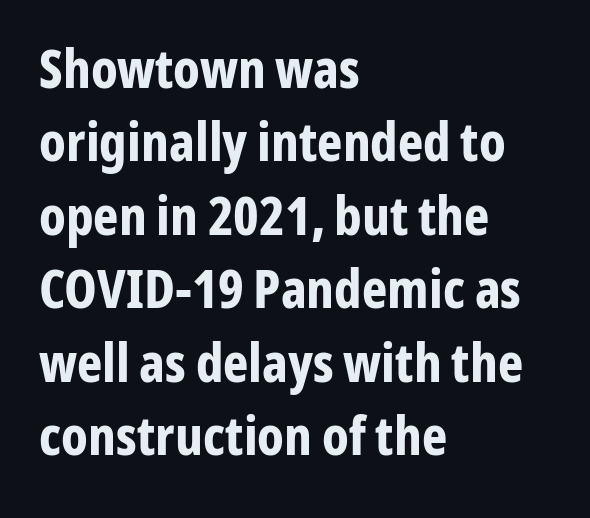
Q: Is the text bold? A: Yes.
Q: Is the text italic (slanted)? A: No, it is upright.
Q: Is the typeface a serif or a sans-serif typeface? A: Sans-serif.
Q: Is the text underlined? A: No.
Q: How is the paragraph aligned? A: Left-aligned.
Q: Is the spacing between letters normal or unusually wide? A: Normal.
Q: Is the spacing between lines tight, normal or loose? A: Normal.
Q: Width (condensed, normal, or wide)? A: Condensed.
Q: Stroke contrast? A: Low.
Q: x-height? A: Medium.
Q: Monospaced? A: No.
